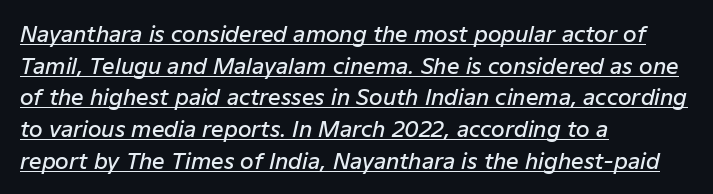
{"italic": "yes", "lean": "right", "slant_degrees": 12, "bold": "semi", "underline": "yes", "align": "left", "line_spacing": "normal", "line_spacing_ratio": 1.44, "letter_spacing": "normal", "letter_spacing_em": 0.0, "glyph_px": 22}
